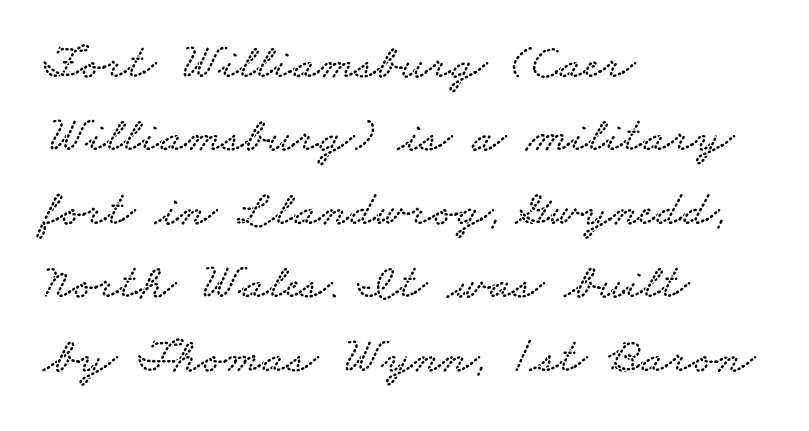
{"serif": "yes", "width": "wide", "stroke_contrast": "low", "x_height": "small", "monospaced": "no", "underline": "no", "align": "left", "line_spacing": "normal", "line_spacing_ratio": 1.47, "letter_spacing": "normal", "letter_spacing_em": 0.0, "glyph_px": 50}
